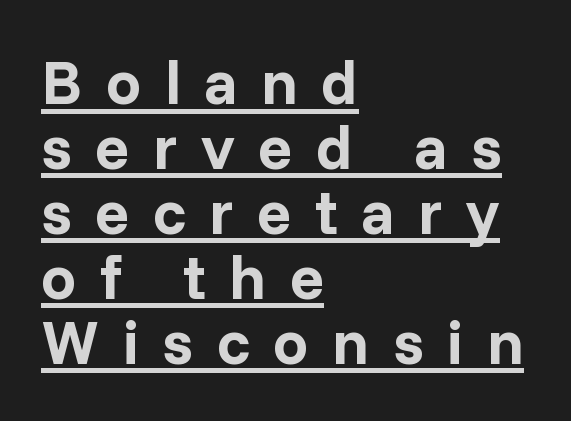
{"serif": "no", "italic": "no", "bold": "yes", "weight": "bold", "width": "normal", "stroke_contrast": "low", "x_height": "medium", "monospaced": "no", "underline": "yes", "align": "left", "line_spacing": "tight", "line_spacing_ratio": 1.03, "letter_spacing": "wide", "letter_spacing_em": 0.37, "glyph_px": 63}
